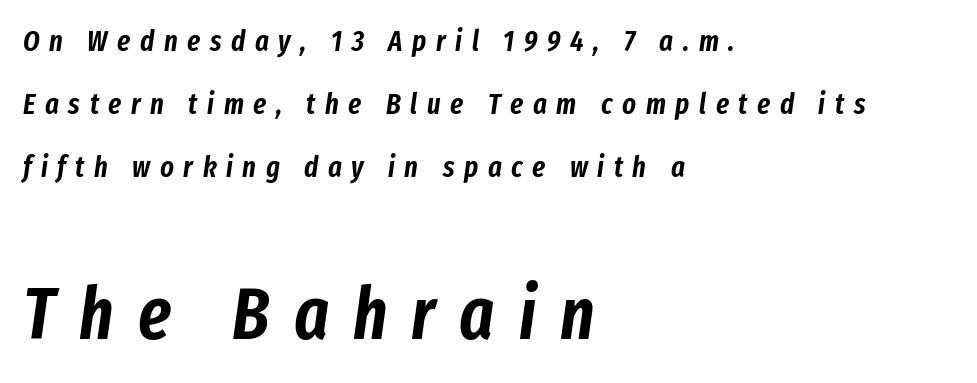
Q: Is the text italic (slanted)? A: Yes, it leans right by about 8 degrees.
Q: Is the text underlined? A: No.
Q: How is the paragraph aligned? A: Left-aligned.
Q: Is the spacing between letters normal or unusually wide? A: Unusually wide.
Q: Is the spacing between lines tight, normal or loose? A: Loose.
Q: Which block of text is set in a larger size, the first (top) or the second (bottom)? A: The second (bottom) one.
Q: Width (condensed, normal, or wide)? A: Condensed.
Q: Stroke contrast? A: Low.
Q: x-height? A: Medium.
Q: Monospaced? A: No.
